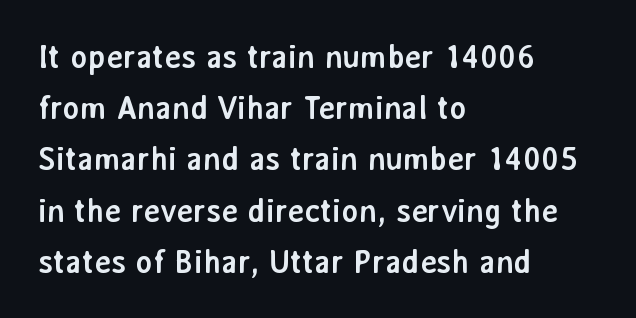
Q: Is the text bold? A: Yes.
Q: Is the text italic (slanted)? A: No, it is upright.
Q: Is the typeface a serif or a sans-serif typeface? A: Sans-serif.
Q: Is the text underlined? A: No.
Q: How is the paragraph aligned? A: Left-aligned.
Q: Is the spacing between letters normal or unusually wide? A: Normal.
Q: Is the spacing between lines tight, normal or loose? A: Normal.
Q: Width (condensed, normal, or wide)? A: Normal.
Q: Stroke contrast? A: Low.
Q: x-height? A: Medium.
Q: Monospaced? A: No.
